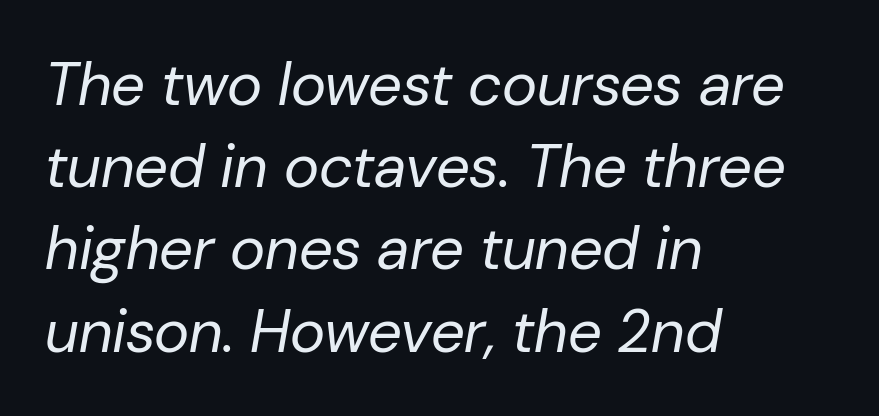
This sample has the flowing, uneven cadence of proportional lettering. Underline: absent. This sample is left-justified, so line endings fall wherever the words run out. The rendering uses a moderate line-height, typical for paragraphs.
